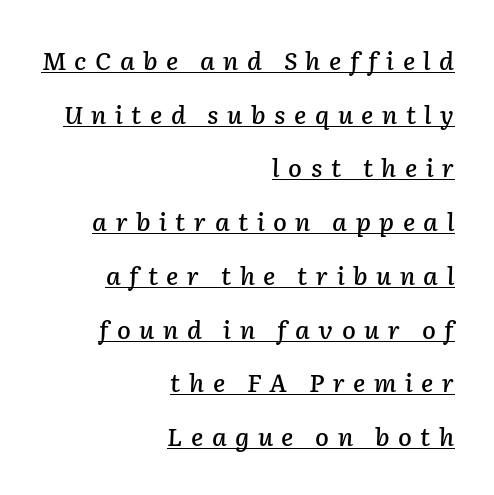
The image shows 25 px text type, italic (leaning right); set right-aligned, loose line spacing (2.15x), unusually wide letter spacing (+0.34 em), underlined.
